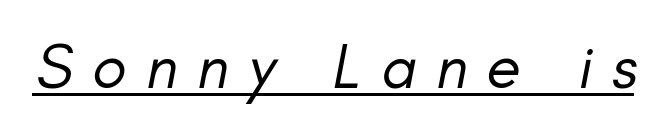
The image shows 63 px regular-weight type, italic (leaning right); set unusually wide letter spacing (+0.31 em), underlined; low stroke contrast and a small x-height.
